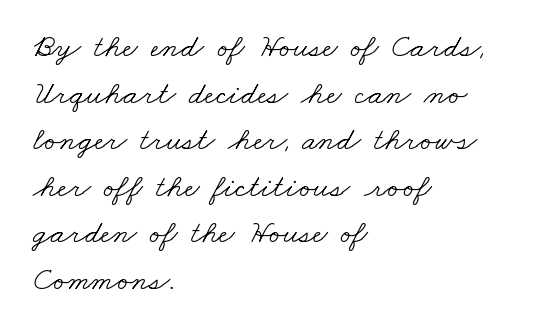
Q: Is the text bold? A: No.
Q: Is the typeface a serif or a sans-serif typeface? A: Serif.
Q: Is the text underlined? A: No.
Q: How is the paragraph aligned? A: Left-aligned.
Q: Is the spacing between letters normal or unusually wide? A: Normal.
Q: Is the spacing between lines tight, normal or loose? A: Normal.
Q: Width (condensed, normal, or wide)? A: Wide.
Q: Stroke contrast? A: Low.
Q: x-height? A: Small.
Q: Monospaced? A: No.
